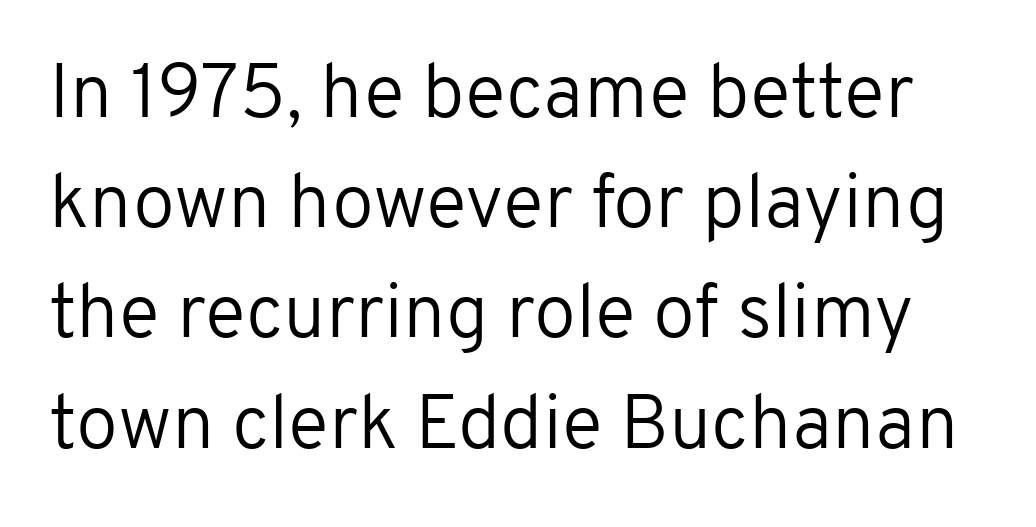
The image shows 76 px regular-weight sans-serif type, upright; set normal line spacing (1.45x), normal letter spacing, not underlined; low stroke contrast and a medium x-height.
